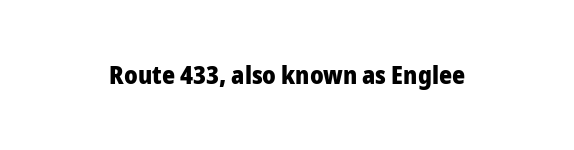
The image shows 25 px bold type, upright; set normal letter spacing, not underlined.
